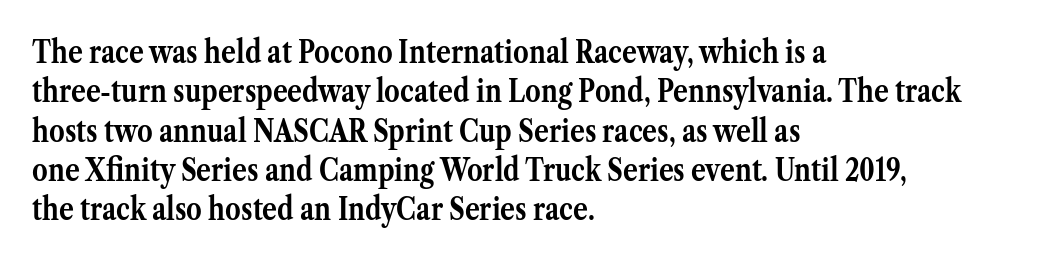
{"serif": "yes", "italic": "no", "bold": "yes", "weight": "semibold", "width": "normal", "stroke_contrast": "medium", "x_height": "medium", "monospaced": "no", "underline": "no", "align": "left", "line_spacing": "normal", "line_spacing_ratio": 1.27, "letter_spacing": "normal", "letter_spacing_em": 0.0, "glyph_px": 31}
